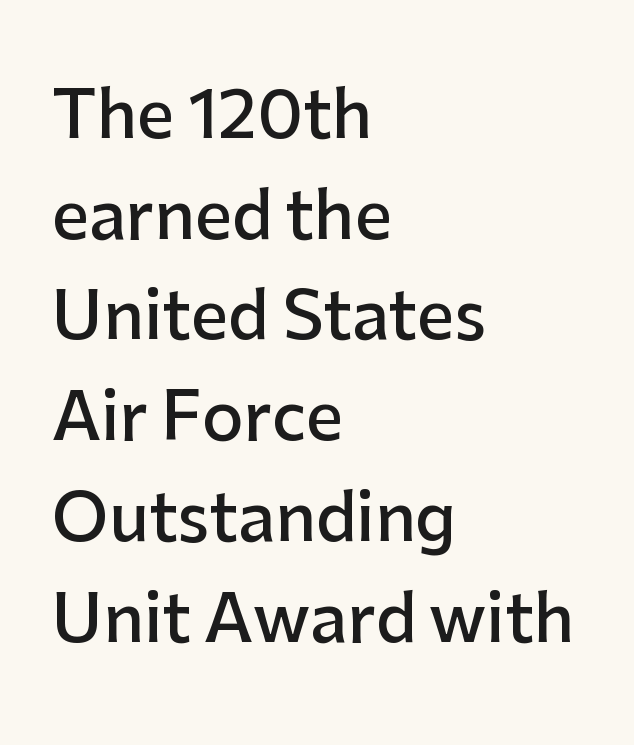
Students, note that the glyphs here touch the page at normal intervals. Horizontally, the lines are justified to the leading edge only. The glyphs are unaccompanied by any horizontal stroke below them. In terms of weight, the rendering is demibold, just under bold.
